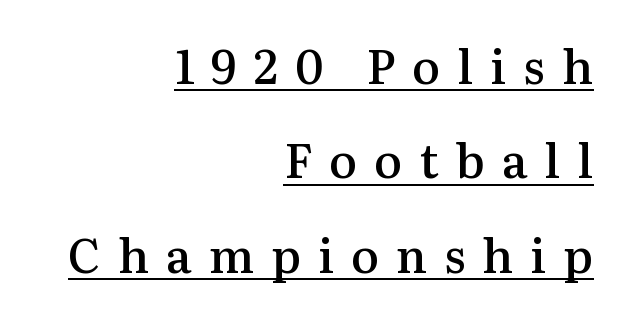
The image shows 47 px semibold serif type, upright; set right-aligned, loose line spacing (2.01x), unusually wide letter spacing (+0.36 em), underlined; medium stroke contrast and a medium x-height.
